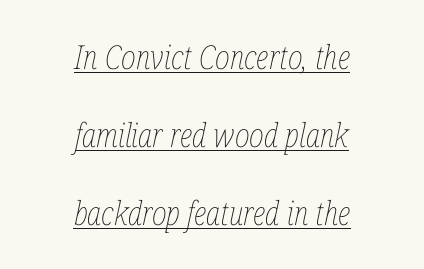
Q: Is the text bold? A: No.
Q: Is the text italic (slanted)? A: Yes, it leans right by about 12 degrees.
Q: Is the text underlined? A: Yes.
Q: How is the paragraph aligned? A: Centered.
Q: Is the spacing between letters normal or unusually wide? A: Normal.
Q: Is the spacing between lines tight, normal or loose? A: Loose.
Q: Width (condensed, normal, or wide)? A: Condensed.
Q: Stroke contrast? A: Low.
Q: x-height? A: Medium.
Q: Monospaced? A: No.
